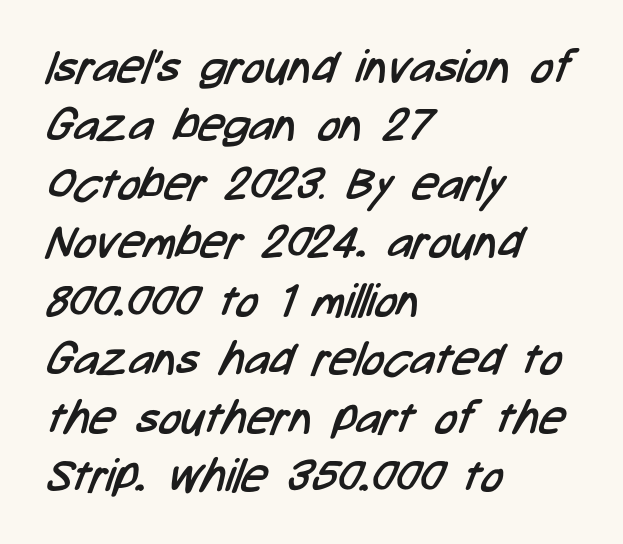
Q: Is the text bold? A: No.
Q: Is the typeface a serif or a sans-serif typeface? A: Sans-serif.
Q: Is the text underlined? A: No.
Q: How is the paragraph aligned? A: Left-aligned.
Q: Is the spacing between letters normal or unusually wide? A: Normal.
Q: Is the spacing between lines tight, normal or loose? A: Normal.
Q: Width (condensed, normal, or wide)? A: Condensed.
Q: Stroke contrast? A: Low.
Q: x-height? A: Medium.
Q: Monospaced? A: No.
